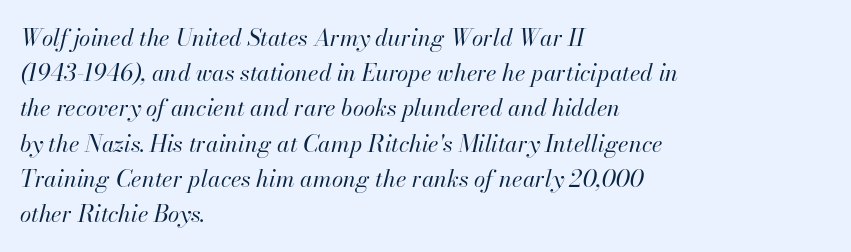
{"italic": "yes", "lean": "right", "slant_degrees": 13, "bold": "no", "underline": "no", "align": "left", "line_spacing": "normal", "line_spacing_ratio": 1.53, "letter_spacing": "normal", "letter_spacing_em": 0.0, "glyph_px": 23}
